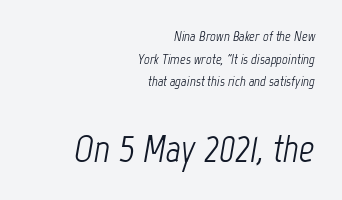
The rendering uses a moderate line-height, typical for paragraphs. The type is set solid horizontally, with unmodified tracking. There's an unmistakable incline to the writing here. These lines stack with their right ends in a neat column. The emphasis by scale lands on block number two, below.
